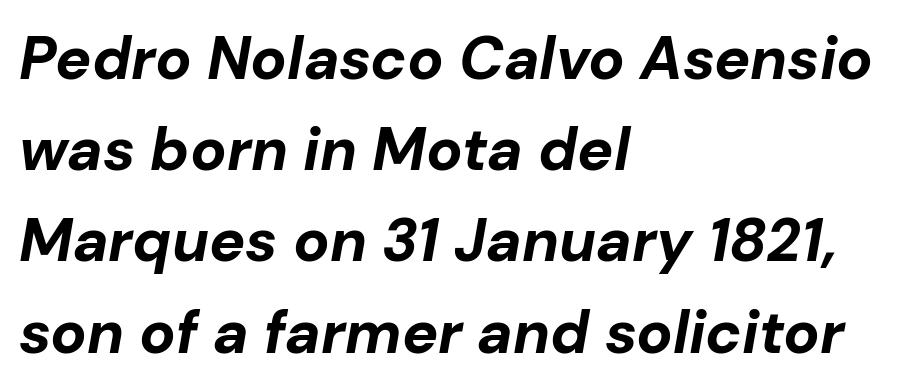
Q: Is the text bold? A: Yes.
Q: Is the text italic (slanted)? A: Yes, it leans right by about 10 degrees.
Q: Is the text underlined? A: No.
Q: How is the paragraph aligned? A: Left-aligned.
Q: Is the spacing between letters normal or unusually wide? A: Normal.
Q: Is the spacing between lines tight, normal or loose? A: Normal.
Q: Width (condensed, normal, or wide)? A: Normal.
Q: Stroke contrast? A: Low.
Q: x-height? A: Medium.
Q: Monospaced? A: No.
